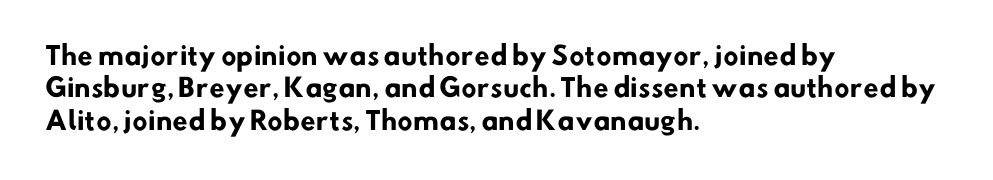
The image shows 25 px bold type; set left-aligned, normal line spacing (1.3x), normal letter spacing, not underlined.
